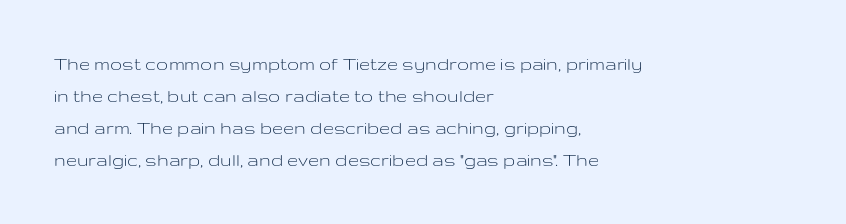
Caption: standard tracking, unaltered. The line-height multiplier appears to be the usual default. Type without underlining. This sample uses an upright cut, with every glyph sitting square on the baseline. This rendering uses left alignment, leaving the right contour irregular. The characters are drawn with everyday or finer stroke widths.
